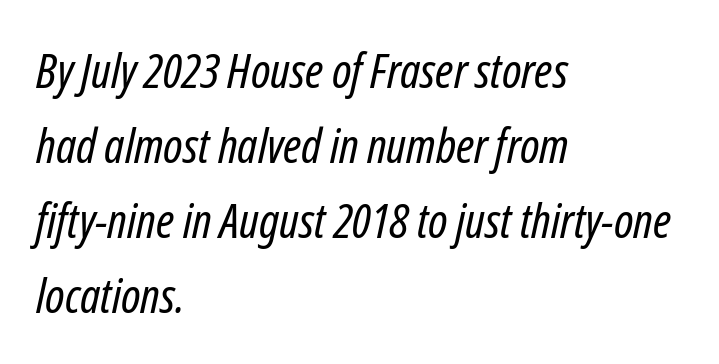
How are the letters spaced? Ordinarily, with no added tracking. Quick note: interline space is typical. Characters are canted at an angle relative to the baseline's perpendicular. The cut favours lightness, reaching ordinary text weight at its darkest. Only glyphs here, with clear space below each row. Casual observation: everything's shoved over to the left.
